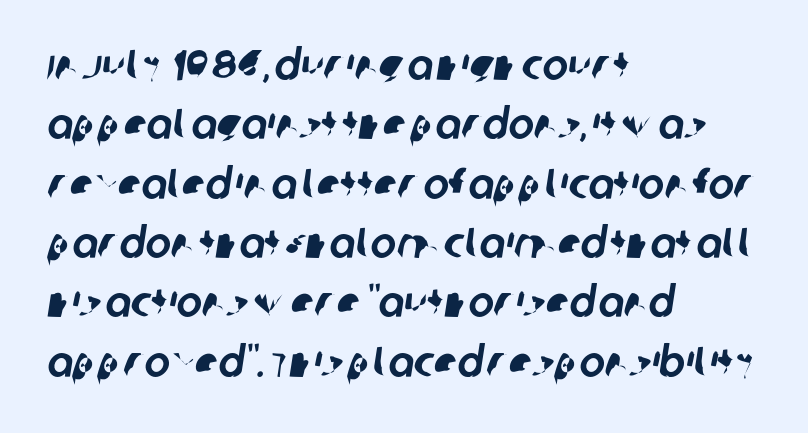
Q: Is the typeface a serif or a sans-serif typeface? A: Sans-serif.
Q: Is the text underlined? A: No.
Q: How is the paragraph aligned? A: Left-aligned.
Q: Is the spacing between letters normal or unusually wide? A: Normal.
Q: Is the spacing between lines tight, normal or loose? A: Normal.
Q: Width (condensed, normal, or wide)? A: Normal.
Q: Stroke contrast? A: Low.
Q: x-height? A: Large.
Q: Monospaced? A: No.
